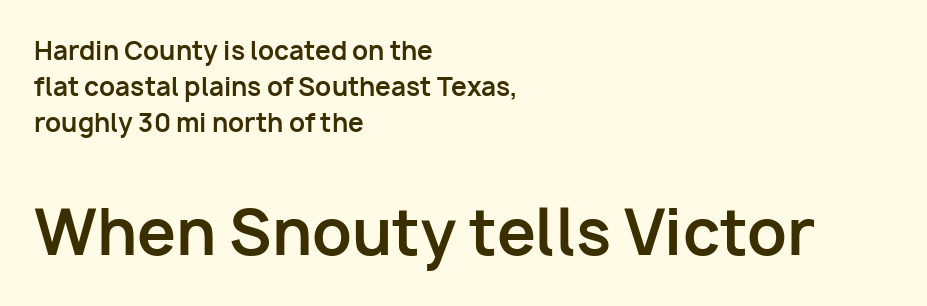
The image shows 62 px bold sans-serif type, upright; set left-aligned, normal line spacing (1.44x), normal letter spacing, not underlined; the second (bottom) block is 2.48x larger; low stroke contrast and a medium x-height.
